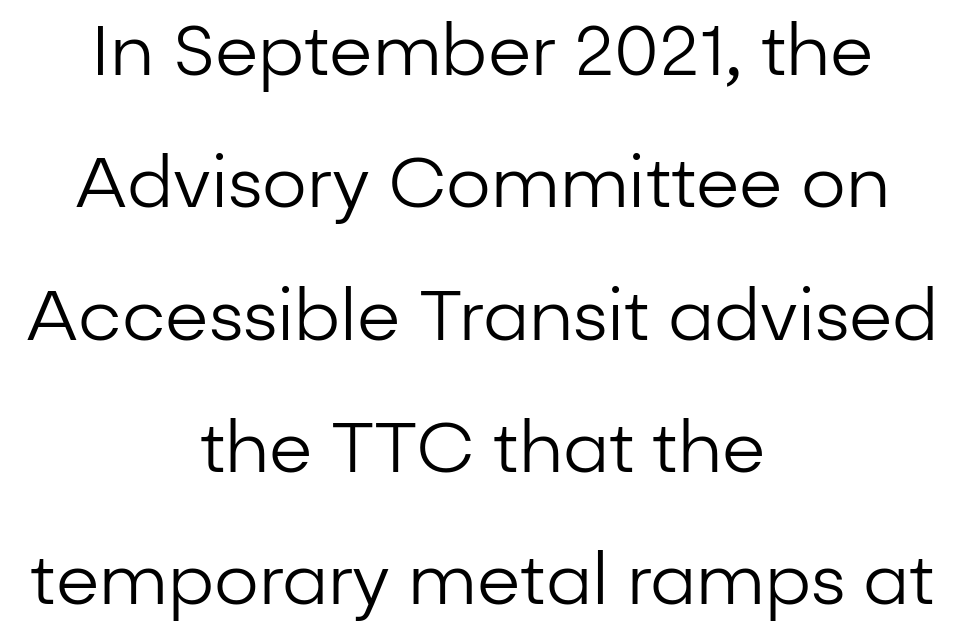
The letters stand upright; this is a roman face. There is no visible air inserted between adjacent glyphs. Each line is balanced around a shared central axis. The letters advance in unequal steps, a hallmark of proportional type. Unbolded letterforms with no extra heft.
